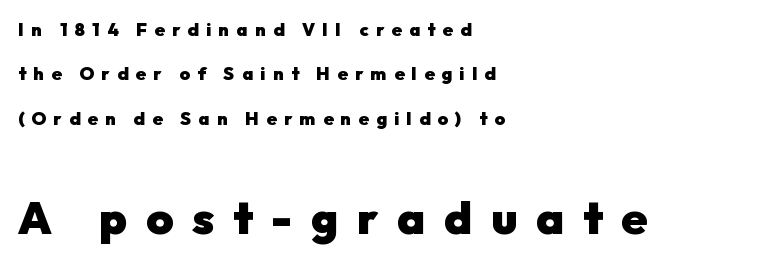
Q: Is the text bold? A: Yes.
Q: Is the text italic (slanted)? A: No, it is upright.
Q: Is the typeface a serif or a sans-serif typeface? A: Sans-serif.
Q: Is the text underlined? A: No.
Q: How is the paragraph aligned? A: Left-aligned.
Q: Is the spacing between letters normal or unusually wide? A: Unusually wide.
Q: Is the spacing between lines tight, normal or loose? A: Loose.
Q: Which block of text is set in a larger size, the first (top) or the second (bottom)? A: The second (bottom) one.
Q: Width (condensed, normal, or wide)? A: Normal.
Q: Stroke contrast? A: Low.
Q: x-height? A: Medium.
Q: Monospaced? A: No.
